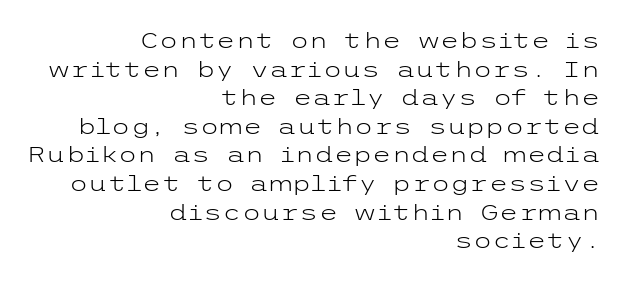
Q: Is the text bold? A: No.
Q: Is the text italic (slanted)? A: No, it is upright.
Q: Is the text underlined? A: No.
Q: How is the paragraph aligned? A: Right-aligned.
Q: Is the spacing between letters normal or unusually wide? A: Normal.
Q: Is the spacing between lines tight, normal or loose? A: Normal.
